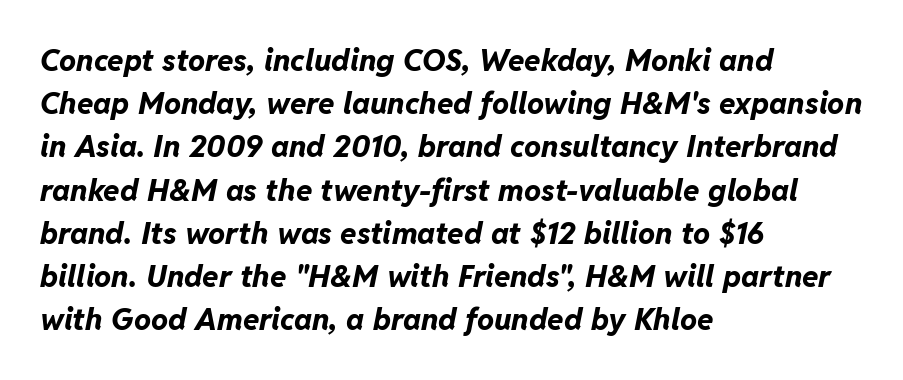
{"italic": "yes", "lean": "right", "slant_degrees": 11, "bold": "yes", "weight": "bold", "width": "normal", "stroke_contrast": "low", "x_height": "medium", "monospaced": "no", "underline": "no", "align": "left", "line_spacing": "normal", "line_spacing_ratio": 1.44, "letter_spacing": "normal", "letter_spacing_em": 0.0, "glyph_px": 30}
